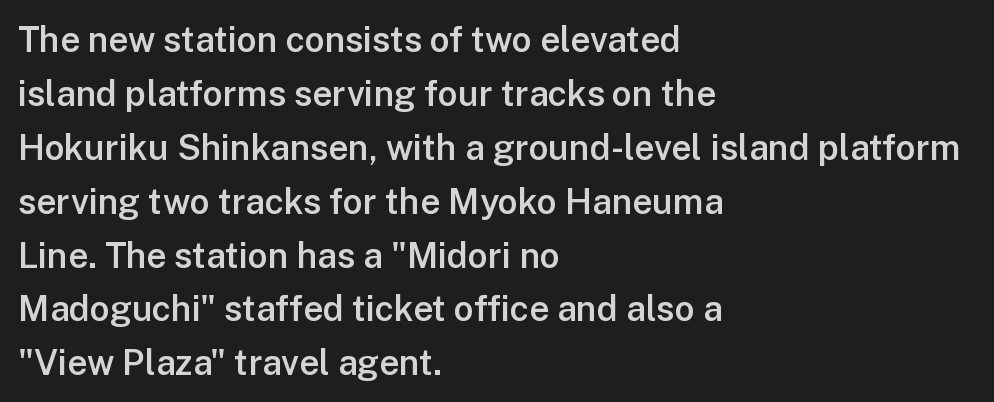
{"serif": "no", "italic": "no", "bold": "semi", "weight": "semibold", "width": "normal", "stroke_contrast": "low", "x_height": "medium", "monospaced": "no", "underline": "no", "align": "left", "line_spacing": "normal", "line_spacing_ratio": 1.54, "letter_spacing": "normal", "letter_spacing_em": 0.0, "glyph_px": 35}
